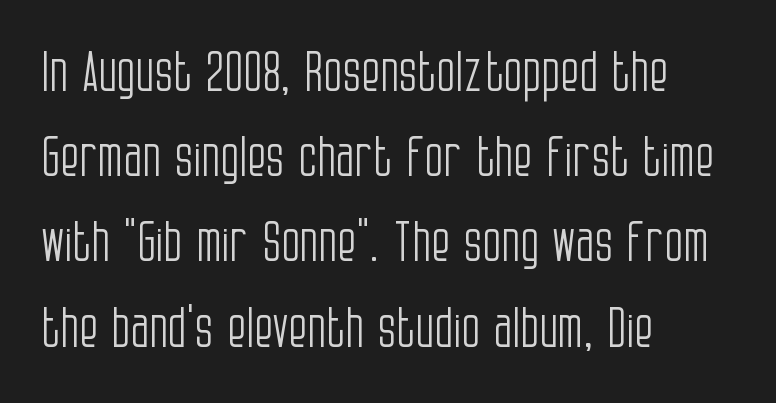
Q: Is the text bold? A: No.
Q: Is the text italic (slanted)? A: No, it is upright.
Q: Is the typeface a serif or a sans-serif typeface? A: Sans-serif.
Q: Is the text underlined? A: No.
Q: How is the paragraph aligned? A: Left-aligned.
Q: Is the spacing between letters normal or unusually wide? A: Normal.
Q: Is the spacing between lines tight, normal or loose? A: Normal.
Q: Width (condensed, normal, or wide)? A: Condensed.
Q: Stroke contrast? A: Low.
Q: x-height? A: Large.
Q: Monospaced? A: No.
